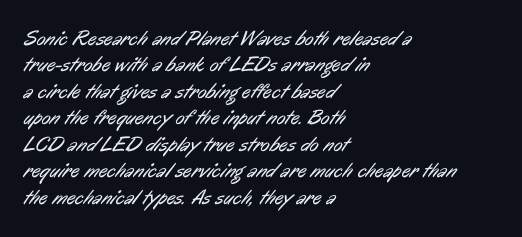
There is no visible air inserted between adjacent glyphs. A quiet, ordinary-to-light weight characterises the typeface. Bare-footed words on every line. The setting favours the left margin, as ordinary paragraphs usually do.
